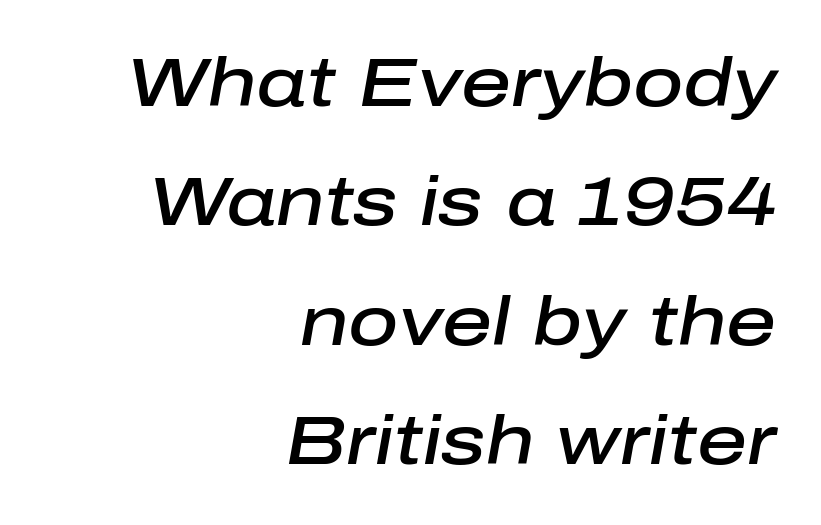
The image shows 69 px semibold type, italic (leaning right); set right-aligned, line spacing 1.73x, normal letter spacing, not underlined; low stroke contrast and a medium x-height.
